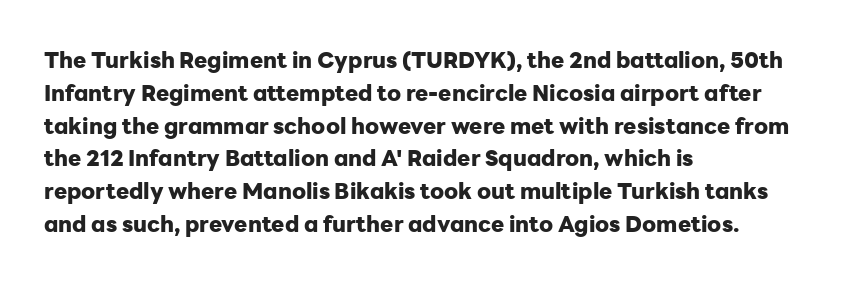
The image shows 22 px bold type, upright; set left-aligned, normal line spacing (1.49x), normal letter spacing, not underlined.
